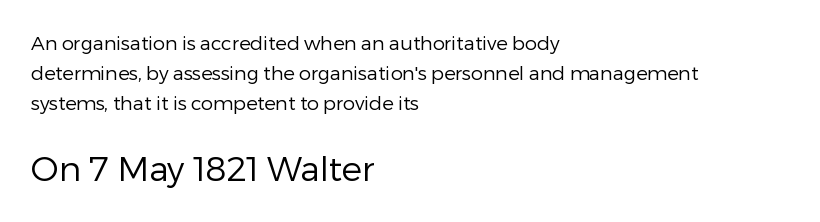
Size hierarchy here favors the trailing block over the leading one. A normal amount of white space separates one row of letters from the next. These lines are set flush left with a ragged right edge. The characters are drawn with everyday or finer stroke widths. Looks like regular typesetting: each glyph gets only the width it needs. Type style note: lacks serifs.
